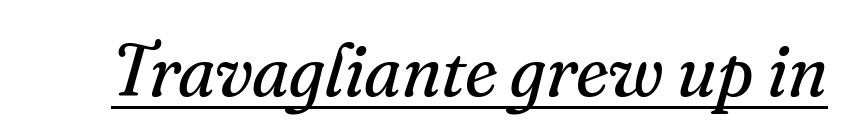
{"serif": "yes", "italic": "yes", "lean": "right", "slant_degrees": 16, "bold": "no", "weight": "regular", "width": "normal", "stroke_contrast": "medium", "x_height": "small", "monospaced": "no", "underline": "yes", "letter_spacing": "normal", "letter_spacing_em": 0.0, "glyph_px": 73}
